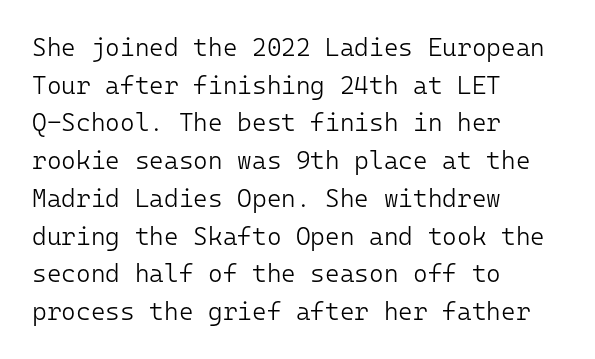
Q: Is the text bold? A: No.
Q: Is the text italic (slanted)? A: No, it is upright.
Q: Is the text underlined? A: No.
Q: How is the paragraph aligned? A: Left-aligned.
Q: Is the spacing between letters normal or unusually wide? A: Normal.
Q: Is the spacing between lines tight, normal or loose? A: Normal.
